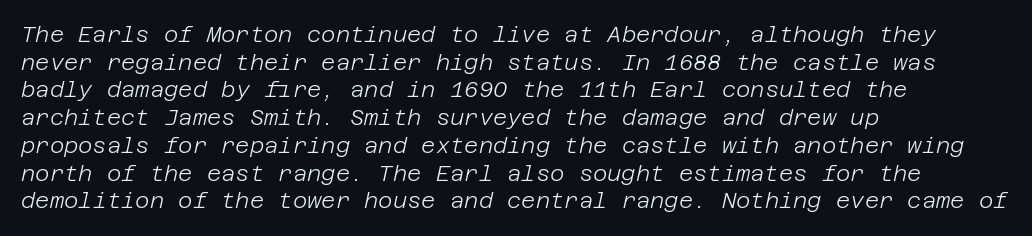
The image shows 22 px text type, italic (leaning right); set left-aligned, normal line spacing (1.26x), normal letter spacing, not underlined.
